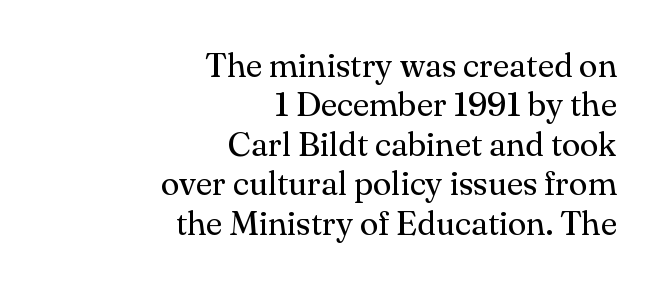
Q: Is the text bold? A: No.
Q: Is the text italic (slanted)? A: No, it is upright.
Q: Is the typeface a serif or a sans-serif typeface? A: Serif.
Q: Is the text underlined? A: No.
Q: How is the paragraph aligned? A: Right-aligned.
Q: Is the spacing between letters normal or unusually wide? A: Normal.
Q: Width (condensed, normal, or wide)? A: Normal.
Q: Stroke contrast? A: Medium.
Q: x-height? A: Small.
Q: Monospaced? A: No.
